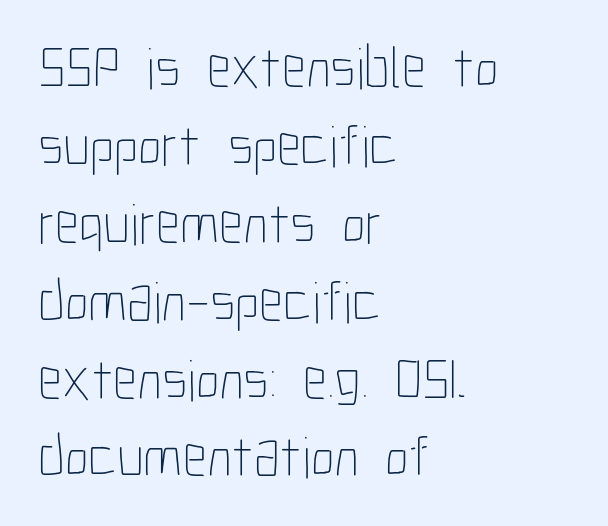
The image shows 59 px thin, condensed type, upright; set left-aligned, normal line spacing (1.32x), normal letter spacing, not underlined; low stroke contrast and a medium x-height.
